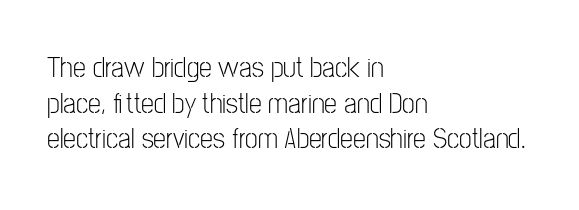
The image shows 29 px light, condensed sans-serif type, upright; set left-aligned, line spacing 1.23x, normal letter spacing, not underlined; low stroke contrast and a medium x-height.
